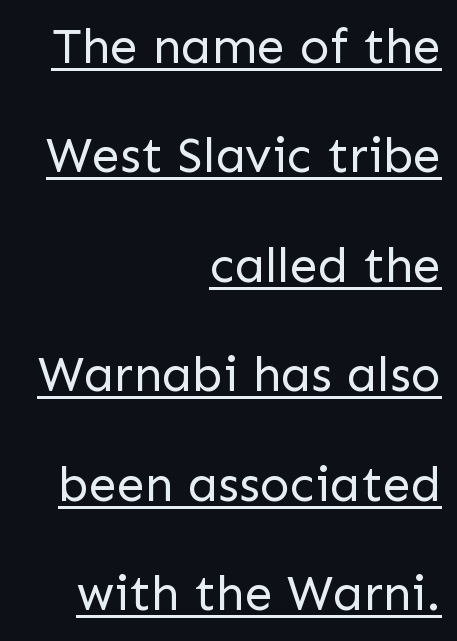
{"serif": "no", "italic": "no", "bold": "no", "weight": "regular", "width": "normal", "stroke_contrast": "low", "x_height": "medium", "monospaced": "no", "underline": "yes", "align": "right", "line_spacing": "loose", "line_spacing_ratio": 2.19, "letter_spacing": "normal", "letter_spacing_em": 0.0, "glyph_px": 50}
